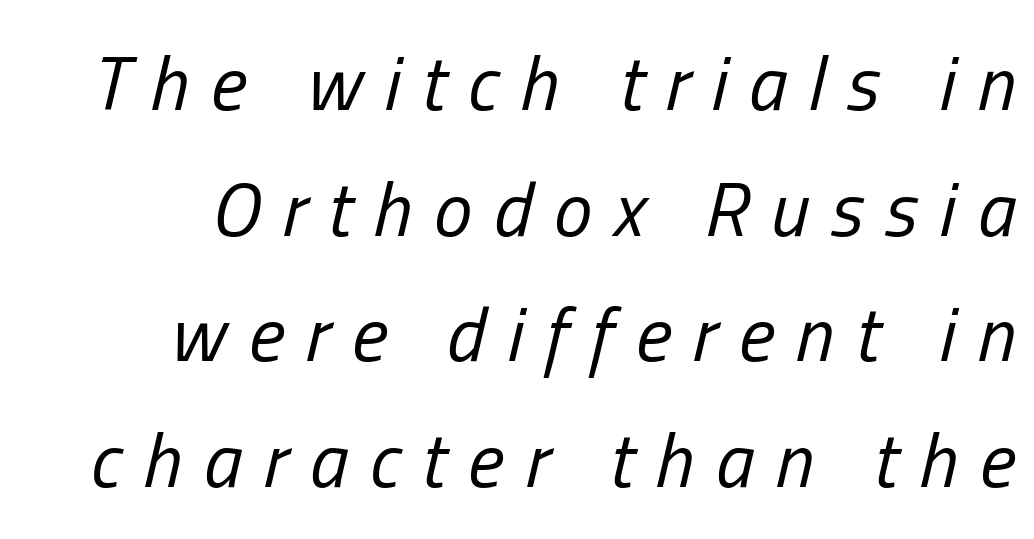
{"italic": "yes", "lean": "right", "slant_degrees": 13, "bold": "no", "weight": "regular", "width": "condensed", "stroke_contrast": "low", "x_height": "medium", "monospaced": "no", "underline": "no", "line_spacing": "normal", "line_spacing_ratio": 1.63, "letter_spacing": "wide", "letter_spacing_em": 0.28, "glyph_px": 77}
